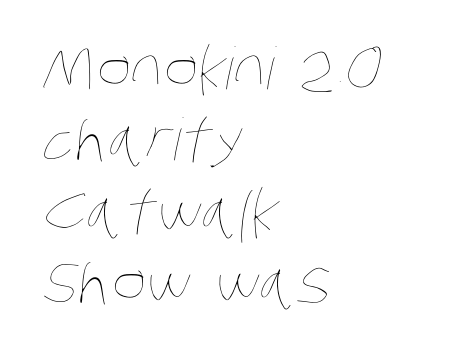
The image shows 58 px thin, condensed type; set left-aligned, line spacing 1.23x, normal letter spacing, not underlined; low stroke contrast and a large x-height.
